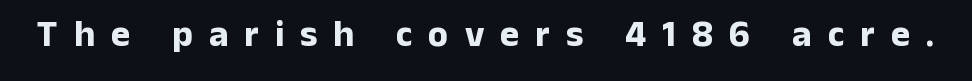
Compared with typical body copy, the letter spacing here is much looser. Classification — sans serif. Every letter is thick-stroked: bold, no question. Has an underline been added? It has not. Designer's note — italics off, roman on.
